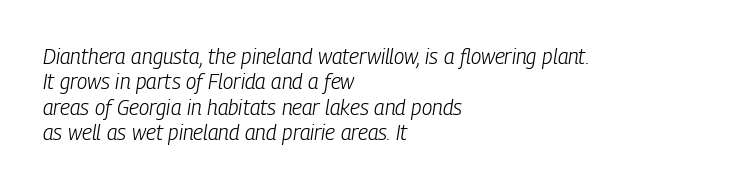
Nobody drew a line under any word here. Rendered with sloped, italic letterforms. The gaps between neighbouring characters are ordinary and unremarkable. This sample is left-justified, so line endings fall wherever the words run out. Nothing heavy about these letters — not bold at all.
